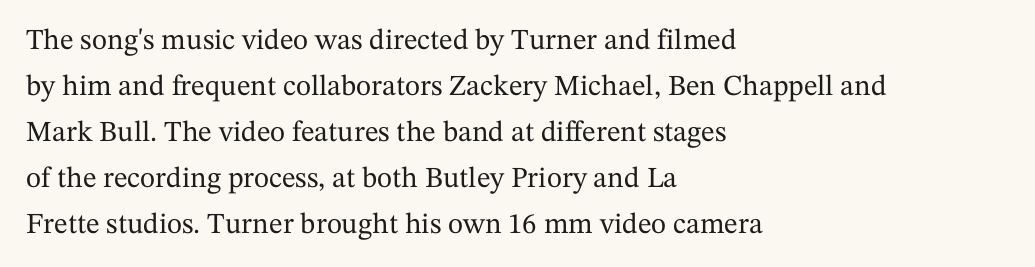
{"serif": "yes", "italic": "no", "width": "normal", "stroke_contrast": "medium", "x_height": "medium", "monospaced": "no", "underline": "no", "align": "left", "line_spacing": "normal", "line_spacing_ratio": 1.59, "letter_spacing": "normal", "letter_spacing_em": 0.0, "glyph_px": 29}
